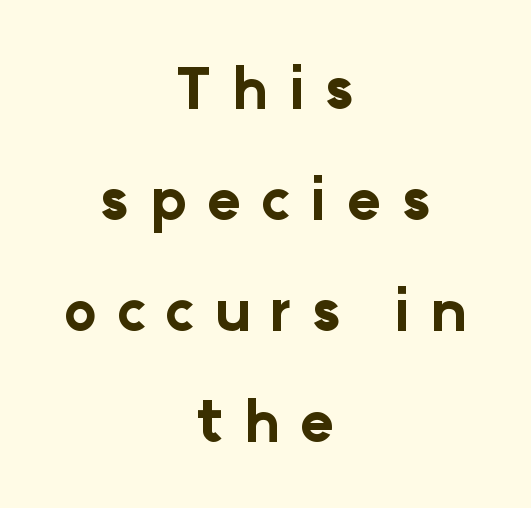
The image shows 56 px bold sans-serif type, upright; set centered, loose line spacing (1.98x), unusually wide letter spacing (+0.36 em), not underlined; low stroke contrast and a medium x-height.
